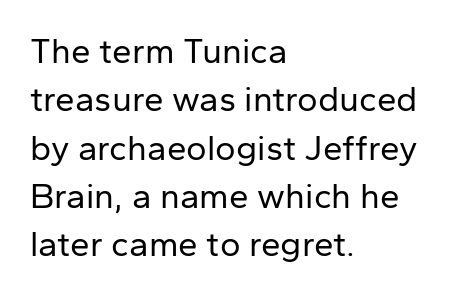
Each letter keeps its own natural width here, so spacing adapts to shape. The space beneath each line is pristine and unruled. Does extra space separate the letters? No, they use regular spacing. The axis of the letterforms is exactly vertical.
